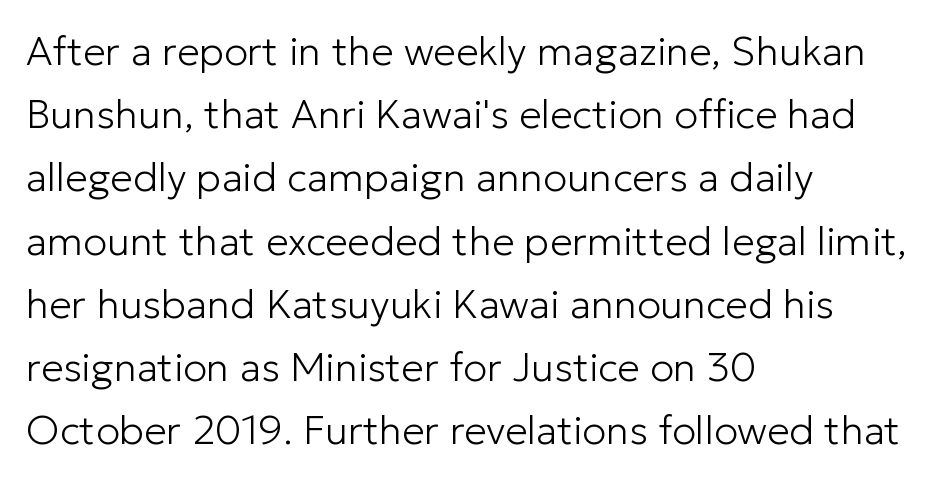
Q: Is the text bold? A: No.
Q: Is the text italic (slanted)? A: No, it is upright.
Q: Is the typeface a serif or a sans-serif typeface? A: Sans-serif.
Q: Is the text underlined? A: No.
Q: How is the paragraph aligned? A: Left-aligned.
Q: Is the spacing between letters normal or unusually wide? A: Normal.
Q: Is the spacing between lines tight, normal or loose? A: Normal.
Q: Width (condensed, normal, or wide)? A: Normal.
Q: Stroke contrast? A: Low.
Q: x-height? A: Medium.
Q: Monospaced? A: No.
